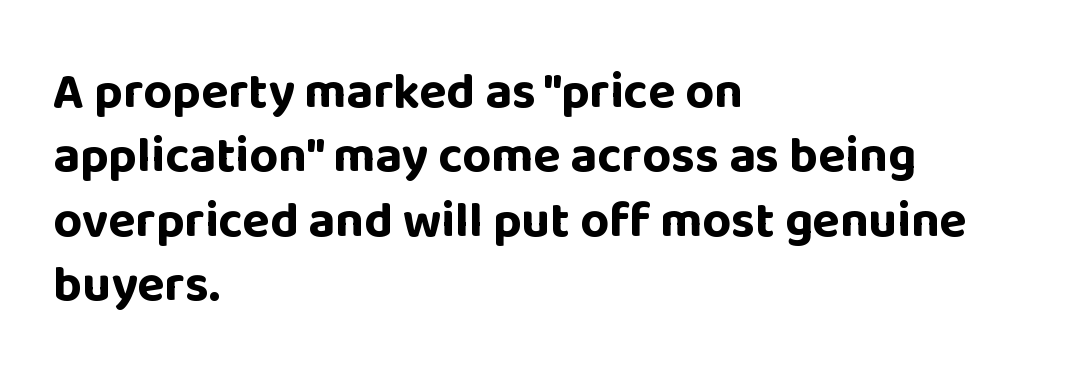
Grotesque or geometric, the face here clearly has no serifs. These lines are set flush left with a ragged right edge. Default kerning and tracking; the words read as compact shapes. I'd describe the lettering as bold — thick and assertive. Do the characters align in a grid? No, the font is proportional. The space directly below the letters is spotless.
